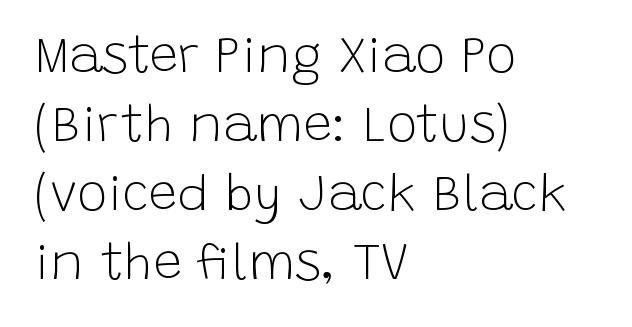
Summary of vertical rhythm: regular, with standard interline spacing. Each row of text sits above clean, open space. Notice how the passage keeps a crisp vertical edge on the left only. Default kerning and tracking; the words read as compact shapes.
